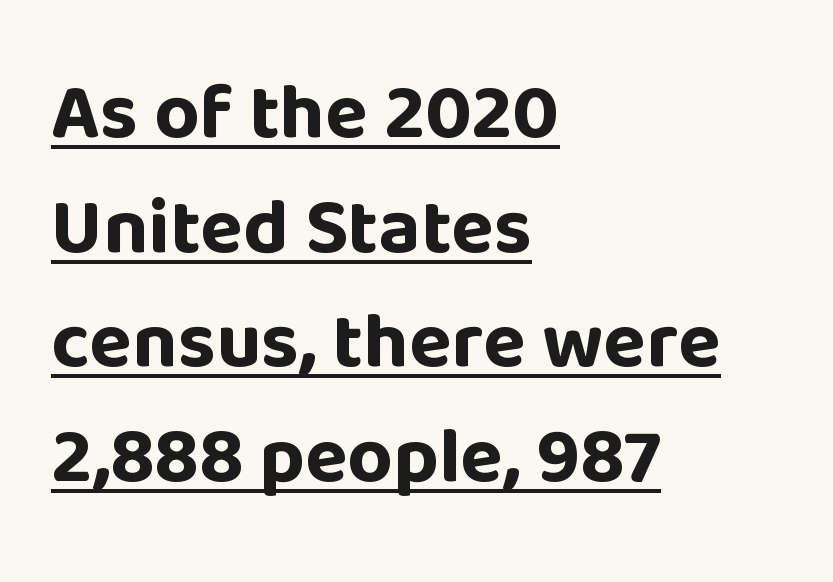
The image shows 79 px bold sans-serif type, upright; set left-aligned, normal line spacing (1.45x), normal letter spacing, underlined; low stroke contrast and a large x-height.
